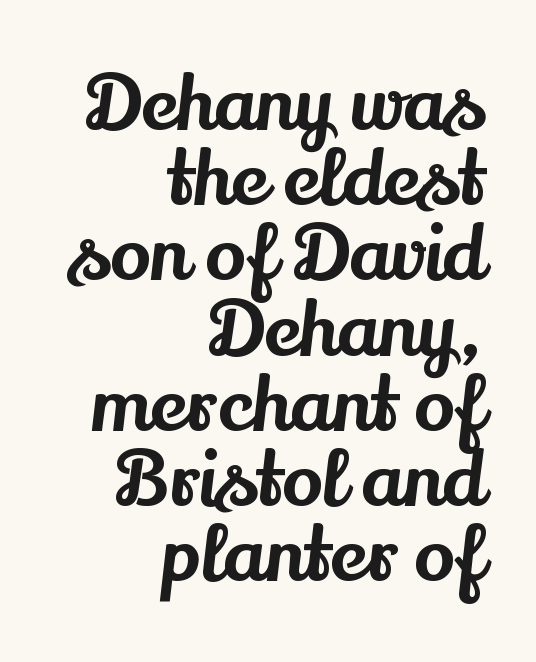
The image shows 76 px serif type; set right-aligned, tight line spacing (0.99x), normal letter spacing, not underlined; medium stroke contrast and a small x-height.
